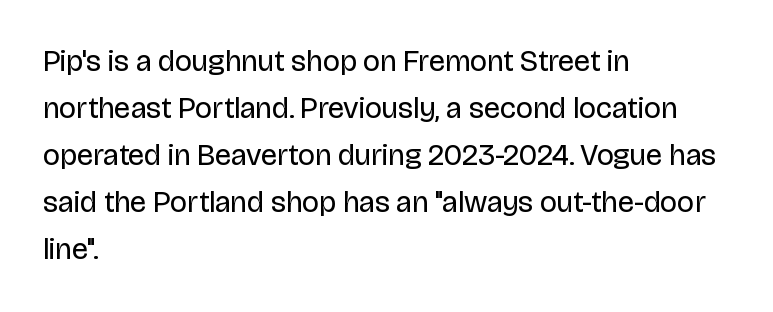
The image shows 30 px regular-weight sans-serif type, upright; set left-aligned, normal line spacing (1.57x), normal letter spacing, not underlined; low stroke contrast and a large x-height.
